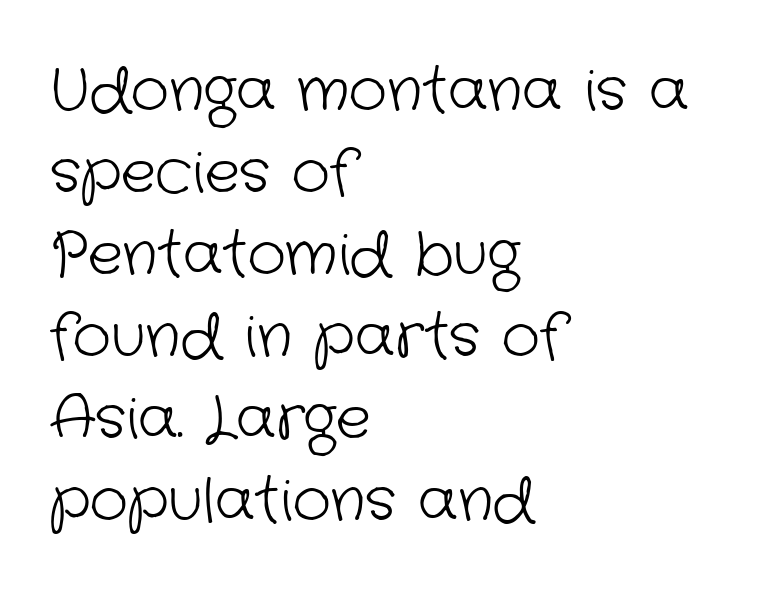
{"serif": "no", "bold": "no", "weight": "light", "width": "normal", "stroke_contrast": "low", "x_height": "medium", "monospaced": "no", "underline": "no", "align": "left", "line_spacing": "normal", "line_spacing_ratio": 1.39, "letter_spacing": "normal", "letter_spacing_em": 0.0, "glyph_px": 59}
